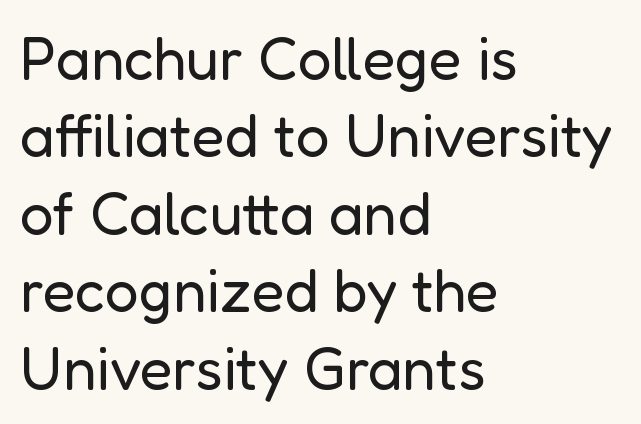
Q: Is the text bold? A: No.
Q: Is the text italic (slanted)? A: No, it is upright.
Q: Is the typeface a serif or a sans-serif typeface? A: Sans-serif.
Q: Is the text underlined? A: No.
Q: How is the paragraph aligned? A: Left-aligned.
Q: Is the spacing between letters normal or unusually wide? A: Normal.
Q: Is the spacing between lines tight, normal or loose? A: Normal.
Q: Width (condensed, normal, or wide)? A: Normal.
Q: Stroke contrast? A: Low.
Q: x-height? A: Medium.
Q: Monospaced? A: No.
